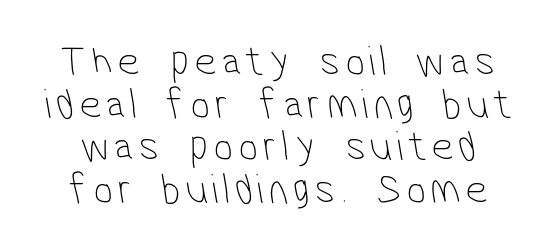
The image shows 43 px thin, condensed sans-serif type; set tight line spacing (0.99x), not underlined; low stroke contrast and a medium x-height.
